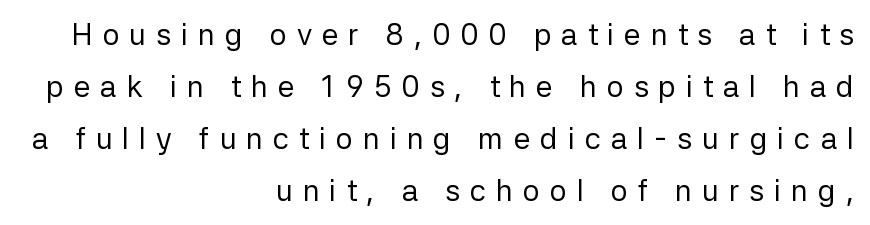
Short note: letters widely spaced. Note the varied advance widths — an 'i' is clearly narrower than an 'm'. Nope, no serifs anywhere on these letters. The weight tops out at a normal text grade. A roman cut, with each character standing at attention.
